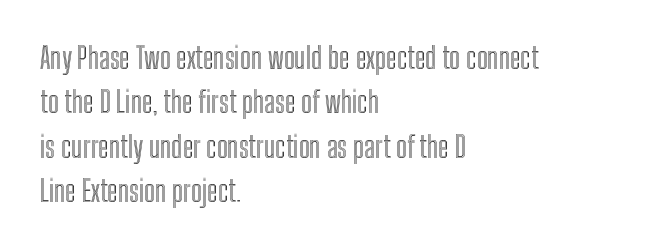
The image shows 29 px condensed type, upright; set left-aligned, normal line spacing (1.53x), normal letter spacing, not underlined; a medium x-height.
